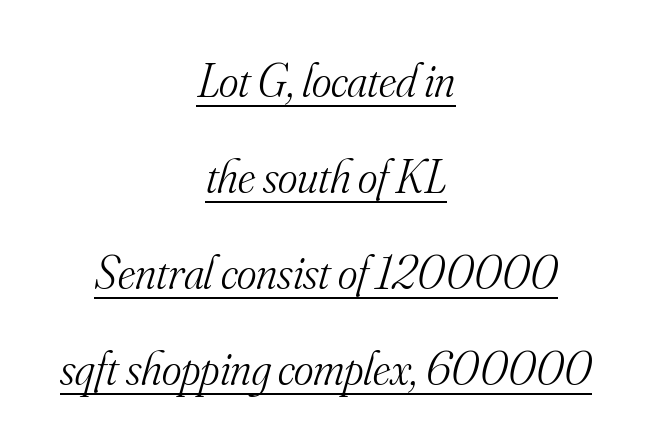
{"serif": "yes", "italic": "yes", "lean": "right", "slant_degrees": 16, "bold": "no", "weight": "light", "width": "normal", "stroke_contrast": "medium", "x_height": "small", "monospaced": "no", "underline": "yes", "align": "center", "line_spacing": "loose", "line_spacing_ratio": 2.04, "letter_spacing": "normal", "letter_spacing_em": 0.0, "glyph_px": 47}
